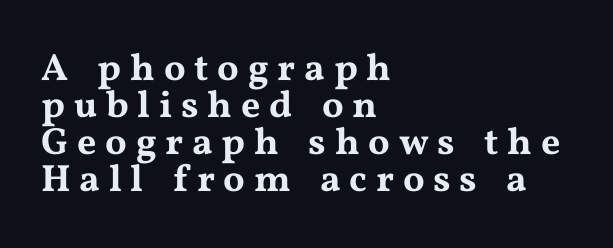
{"serif": "yes", "italic": "no", "width": "wide", "stroke_contrast": "medium", "x_height": "medium", "monospaced": "no", "underline": "no", "align": "left", "line_spacing": "tight", "line_spacing_ratio": 0.97, "letter_spacing": "wide", "letter_spacing_em": 0.23, "glyph_px": 38}
